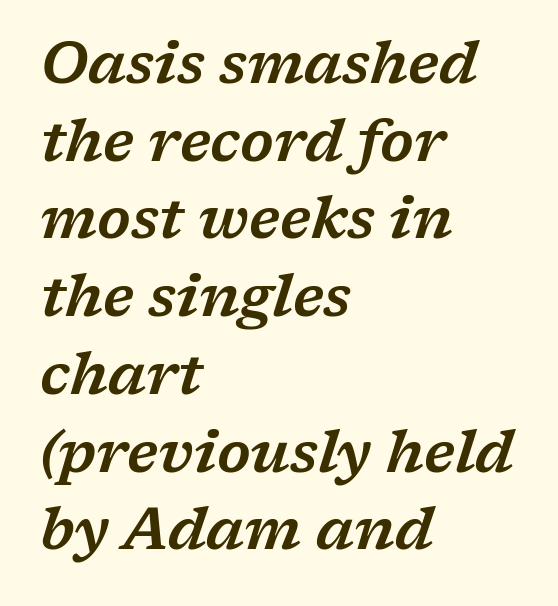
Regarding leading, the lines here are spaced in the standard way. Observe the serifs anchoring each vertical stroke in this sample. This sample is left-justified, so line endings fall wherever the words run out. You could not count columns in this text — the font is proportionally spaced. Just letters on the line, the space beneath them empty. The face used here has a pronounced slope to its letters.
